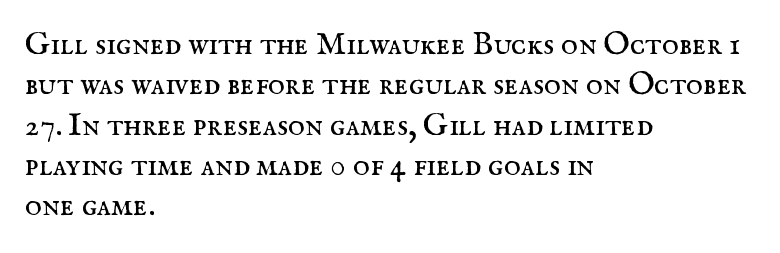
The image shows 32 px regular-weight serif type, upright; set left-aligned, normal line spacing (1.26x), normal letter spacing, not underlined; medium stroke contrast and a small x-height.
